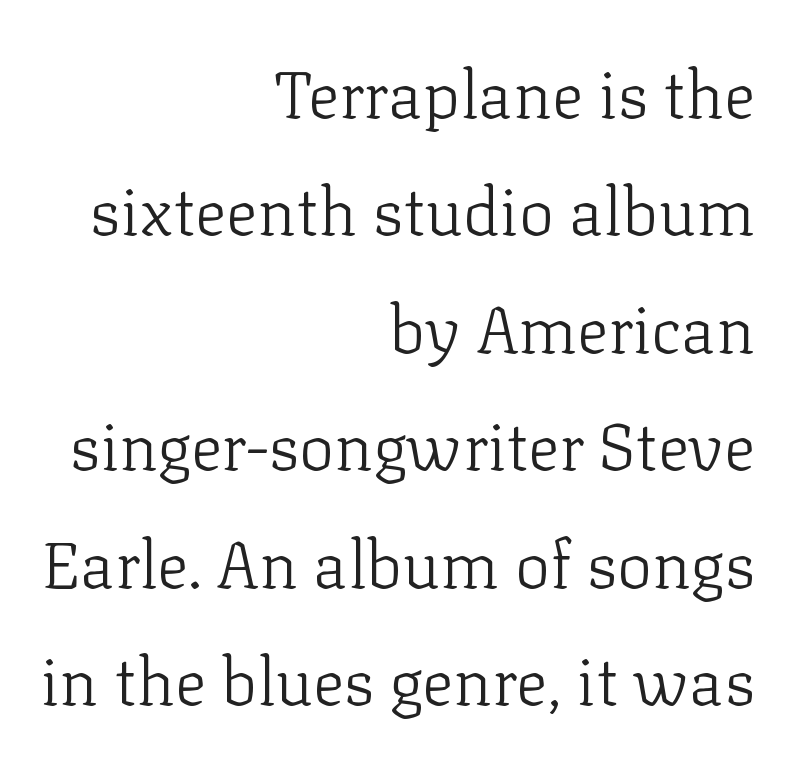
The image shows 66 px light serif type, upright; set right-aligned, line spacing 1.78x, normal letter spacing, not underlined; low stroke contrast and a medium x-height.
